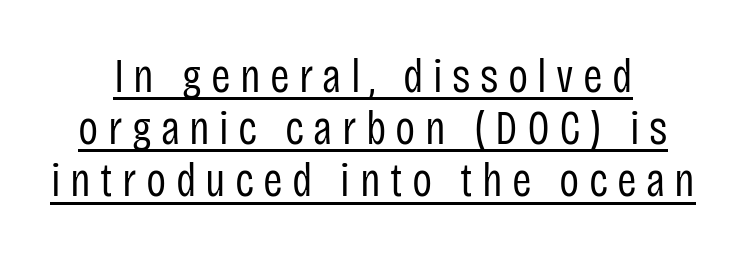
The image shows 47 px regular-weight, condensed sans-serif type, upright; set tight line spacing (1.11x), unusually wide letter spacing (+0.2 em), underlined; low stroke contrast and a large x-height.
